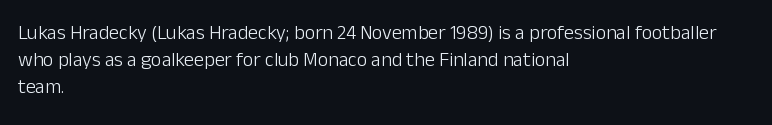
Unlike italic type, these characters show no tilt at all. Honestly, there is no underline to notice here at all. The ragged edge is on the right, which tells us the setting is flush left. Tracking here is standard; glyphs follow each other at the usual distance.
